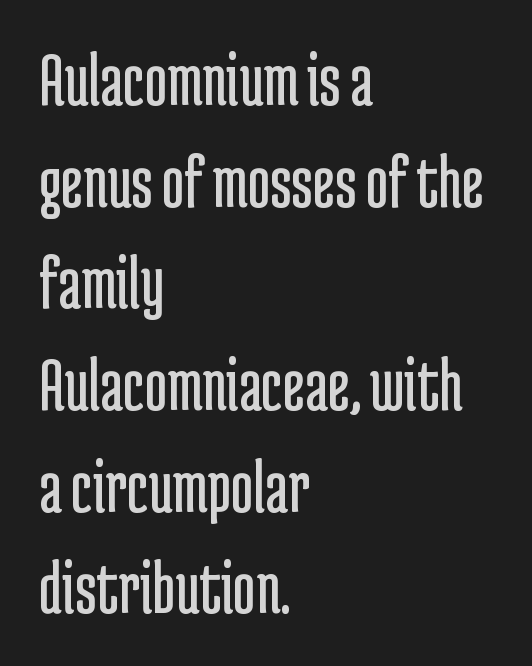
The image shows 77 px regular-weight, condensed sans-serif type, upright; set left-aligned, normal line spacing (1.32x), normal letter spacing, not underlined; low stroke contrast and a medium x-height.
